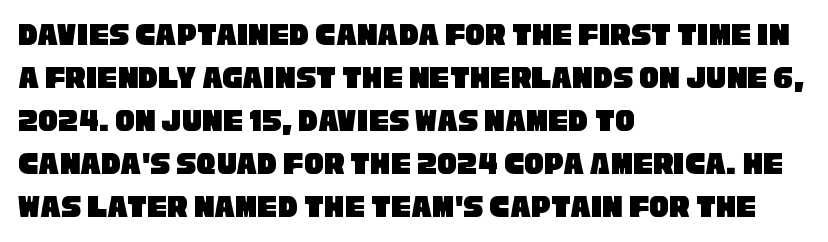
{"serif": "no", "width": "condensed", "stroke_contrast": "low", "x_height": "large", "monospaced": "no", "underline": "no", "align": "left", "line_spacing": "normal", "line_spacing_ratio": 1.3, "letter_spacing": "normal", "letter_spacing_em": 0.0, "glyph_px": 33}
